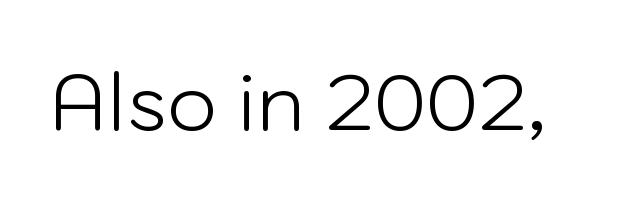
Q: Is the text bold? A: No.
Q: Is the text italic (slanted)? A: No, it is upright.
Q: Is the typeface a serif or a sans-serif typeface? A: Sans-serif.
Q: Is the text underlined? A: No.
Q: Is the spacing between letters normal or unusually wide? A: Normal.
Q: Width (condensed, normal, or wide)? A: Normal.
Q: Stroke contrast? A: Low.
Q: x-height? A: Medium.
Q: Monospaced? A: No.
